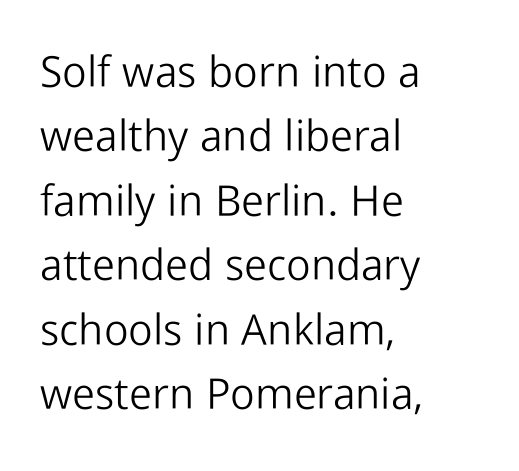
Standard letterfit; no display-style spreading of the glyphs. These lines are rendered in a variable-pitch font. No chunkiness to these letters — they're not bold. The letters stand upright; this is a roman face. Short and long lines alike share a common starting point at left.
